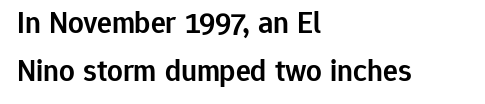
{"serif": "no", "italic": "no", "bold": "semi", "weight": "semibold", "width": "normal", "stroke_contrast": "low", "x_height": "medium", "monospaced": "no", "underline": "no", "align": "left", "line_spacing": "normal", "line_spacing_ratio": 1.55, "letter_spacing": "normal", "letter_spacing_em": 0.0, "glyph_px": 31}
